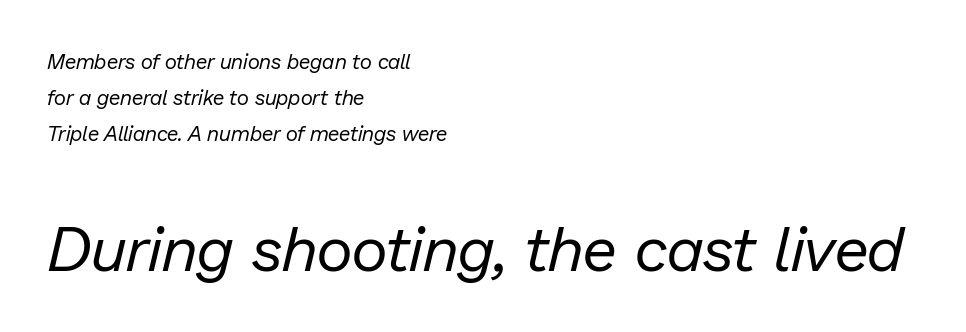
The image shows 63 px regular-weight type, italic (leaning right); set left-aligned, line spacing 1.72x, normal letter spacing, not underlined; the second (bottom) block is 3.0x larger; low stroke contrast and a medium x-height.
